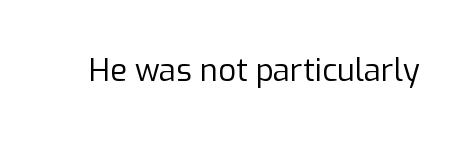
Varying glyph widths throughout — classic text-font behaviour. This sample uses plain, unmodified letter spacing. Nobody drew a line under any word here. Summary of weight: not heavy and not bold.
